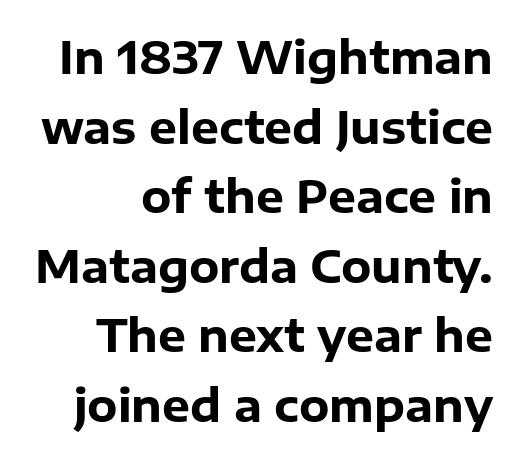
Note the varied advance widths — an 'i' is clearly narrower than an 'm'. Baseline-to-baseline distance is the conventional proportion of letter height. Unlike a traditional serif, this face leaves its strokes unadorned. The words here are not underlined. Here the glyphs are tracked normally, forming tight word shapes.
